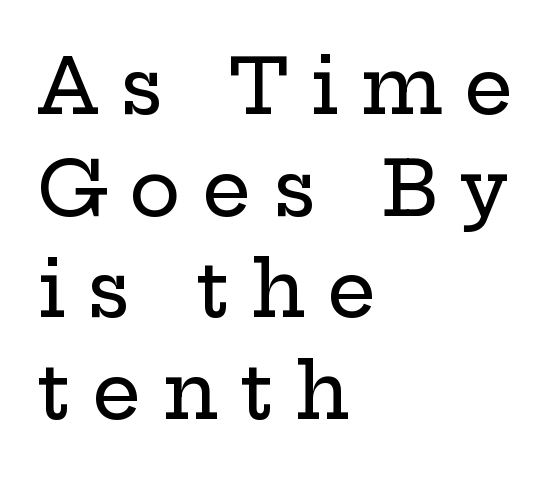
Q: Is the text italic (slanted)? A: No, it is upright.
Q: Is the typeface a serif or a sans-serif typeface? A: Serif.
Q: Is the text underlined? A: No.
Q: How is the paragraph aligned? A: Left-aligned.
Q: Is the spacing between letters normal or unusually wide? A: Unusually wide.
Q: Is the spacing between lines tight, normal or loose? A: Normal.
Q: Width (condensed, normal, or wide)? A: Wide.
Q: Stroke contrast? A: Low.
Q: x-height? A: Medium.
Q: Monospaced? A: No.
